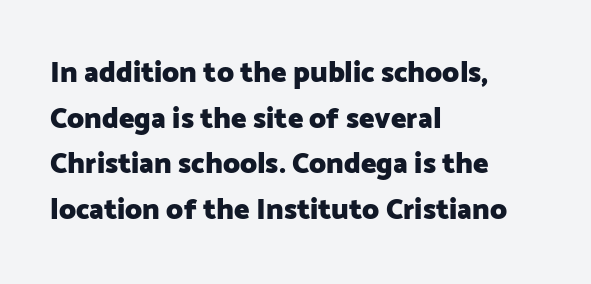
The rows are spaced the way most documents space them. The paragraph shown leans on its left margin. The line texture is even and compact thanks to regular tracking. In terms of weight, the rendering is a true, heavy bold. The space directly below the letters is spotless.
